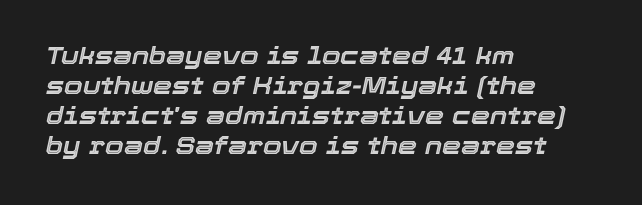
Q: Is the text italic (slanted)? A: Yes, it leans right by about 12 degrees.
Q: Is the text underlined? A: No.
Q: How is the paragraph aligned? A: Left-aligned.
Q: Is the spacing between letters normal or unusually wide? A: Normal.
Q: Is the spacing between lines tight, normal or loose? A: Normal.
